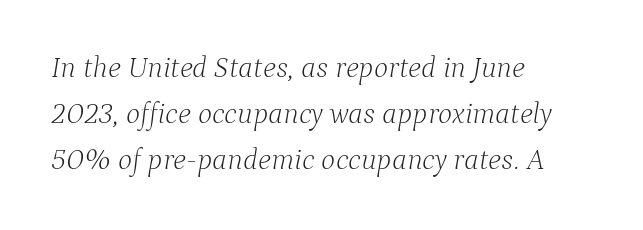
The image shows 30 px light serif type, italic (leaning right); set left-aligned, normal line spacing (1.54x), normal letter spacing, not underlined; low stroke contrast and a medium x-height.
